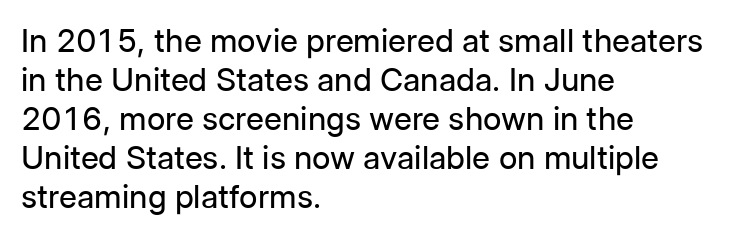
Q: Is the text bold? A: No.
Q: Is the text italic (slanted)? A: No, it is upright.
Q: Is the typeface a serif or a sans-serif typeface? A: Sans-serif.
Q: Is the text underlined? A: No.
Q: How is the paragraph aligned? A: Left-aligned.
Q: Is the spacing between letters normal or unusually wide? A: Normal.
Q: Width (condensed, normal, or wide)? A: Normal.
Q: Stroke contrast? A: Low.
Q: x-height? A: Medium.
Q: Monospaced? A: No.
